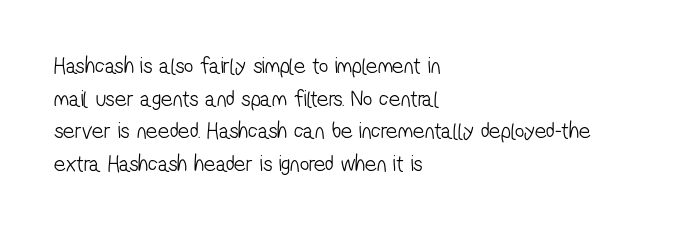
Q: Is the text bold? A: No.
Q: Is the text underlined? A: No.
Q: How is the paragraph aligned? A: Left-aligned.
Q: Is the spacing between letters normal or unusually wide? A: Normal.
Q: Is the spacing between lines tight, normal or loose? A: Normal.
